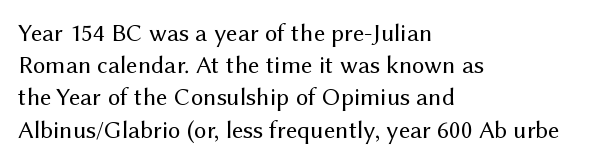
Q: Is the text bold? A: No.
Q: Is the text italic (slanted)? A: No, it is upright.
Q: Is the text underlined? A: No.
Q: How is the paragraph aligned? A: Left-aligned.
Q: Is the spacing between letters normal or unusually wide? A: Normal.
Q: Is the spacing between lines tight, normal or loose? A: Normal.
